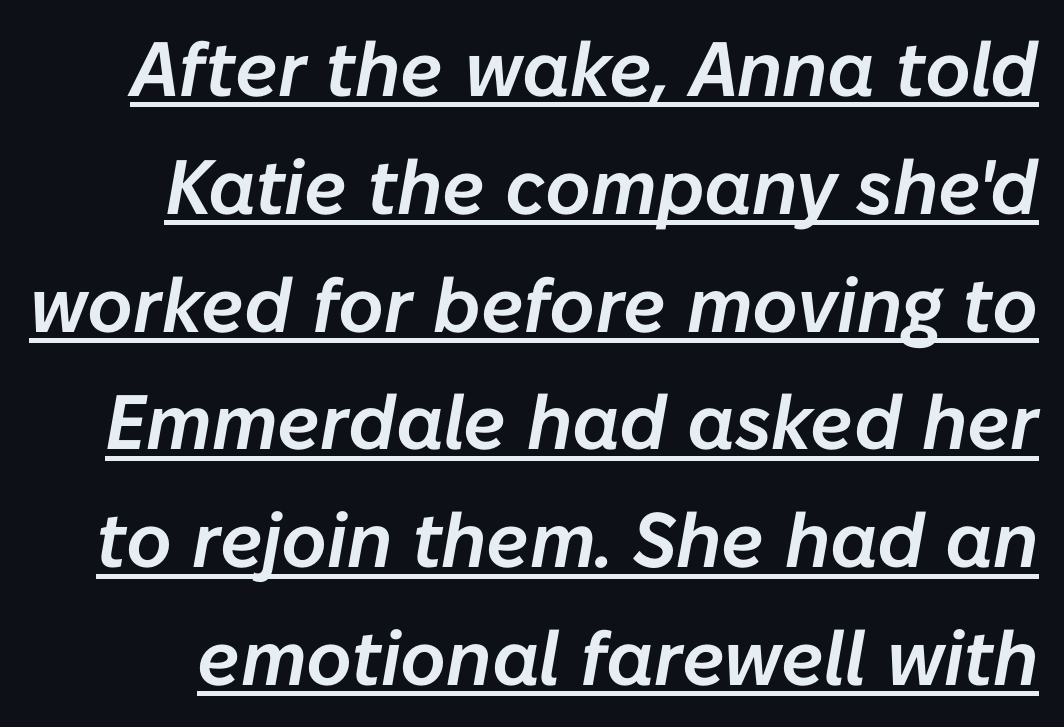
The image shows 77 px text type, italic (leaning right); set normal line spacing (1.53x), normal letter spacing, underlined; low stroke contrast and a medium x-height.
